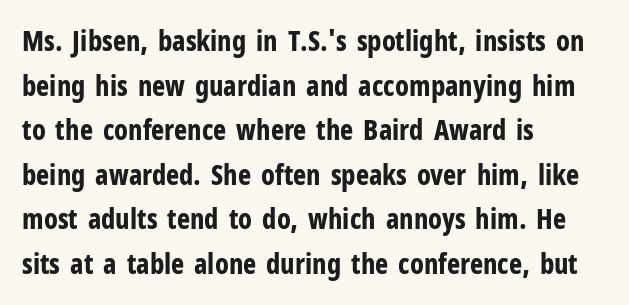
Ascenders rise straight up at ninety degrees. Check where the strokes stop: nothing finishes them off — pure sans. Students, this is bold: see how much ink each stroke carries. The letters advance in unequal steps, a hallmark of proportional type.
